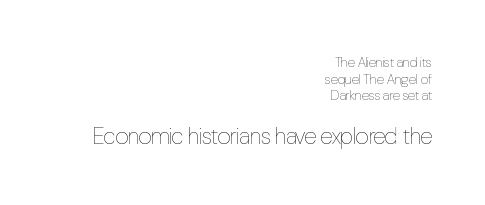
The image shows 23 px text type, upright; set right-aligned, line spacing 1.18x, normal letter spacing, not underlined; the second (bottom) block is 1.64x larger.
